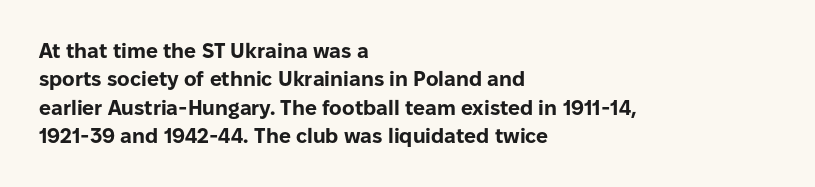
Q: Is the text bold? A: Yes.
Q: Is the text italic (slanted)? A: No, it is upright.
Q: Is the text underlined? A: No.
Q: How is the paragraph aligned? A: Left-aligned.
Q: Is the spacing between letters normal or unusually wide? A: Normal.
Q: Is the spacing between lines tight, normal or loose? A: Normal.
